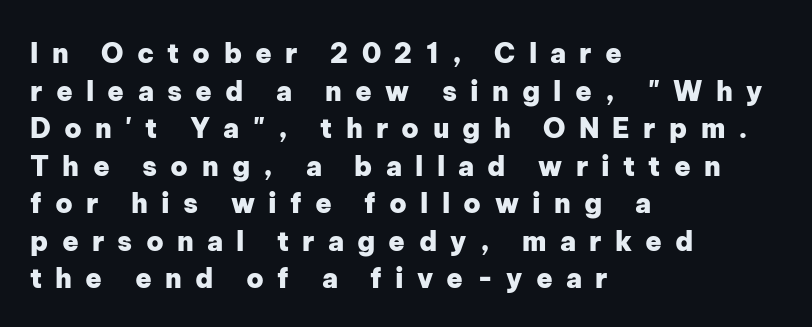
The image shows 27 px bold type, upright; set left-aligned, normal line spacing (1.39x), unusually wide letter spacing (+0.49 em), not underlined.
